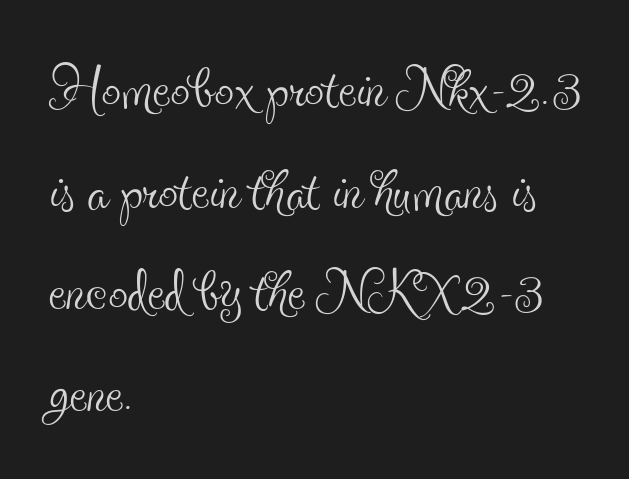
Q: Is the text bold? A: No.
Q: Is the typeface a serif or a sans-serif typeface? A: Serif.
Q: Is the text underlined? A: No.
Q: How is the paragraph aligned? A: Left-aligned.
Q: Is the spacing between letters normal or unusually wide? A: Normal.
Q: Is the spacing between lines tight, normal or loose? A: Normal.
Q: Width (condensed, normal, or wide)? A: Condensed.
Q: x-height? A: Small.
Q: Monospaced? A: No.
